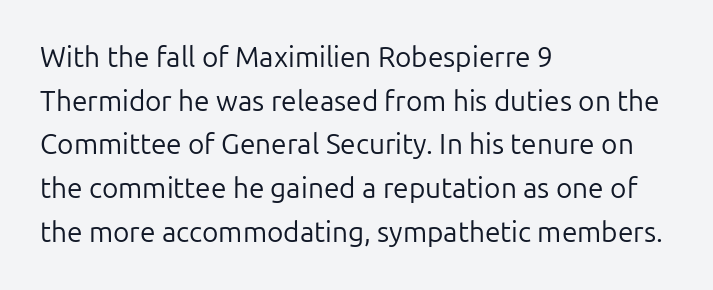
The horizontal fit of the characters is conventional and even. Is the block centered? No — it sits flush against the left margin. Do the letters lean? They stand straight. Honestly, the row spacing looks completely unremarkable. Just letters on the line, the space beneath them empty. These glyphs show unthickened strokes, regular width or finer.
